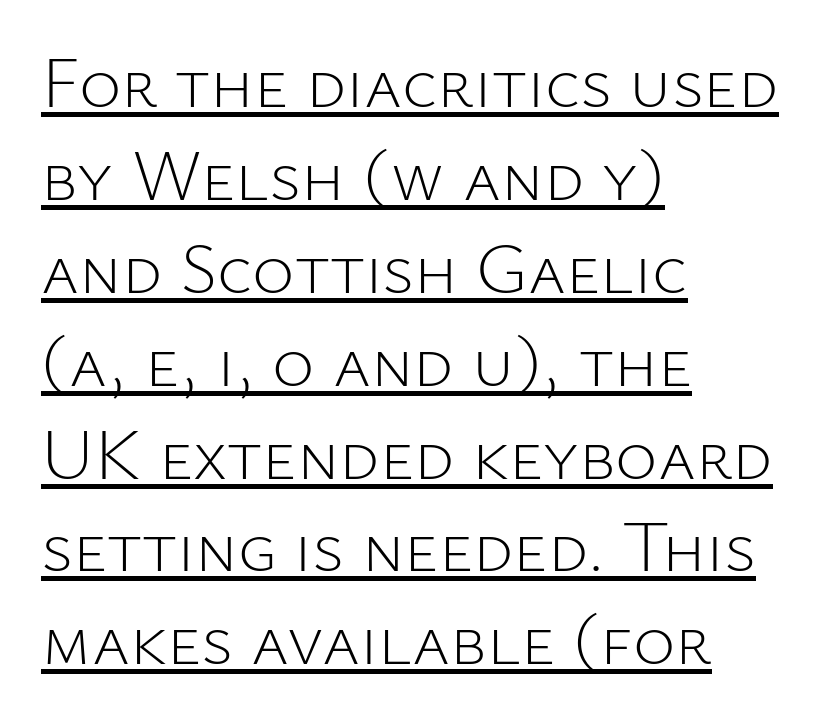
{"serif": "no", "italic": "no", "bold": "no", "weight": "light", "width": "normal", "stroke_contrast": "low", "x_height": "medium", "monospaced": "no", "underline": "yes", "align": "left", "line_spacing": "normal", "line_spacing_ratio": 1.29, "letter_spacing": "normal", "letter_spacing_em": 0.0, "glyph_px": 72}
